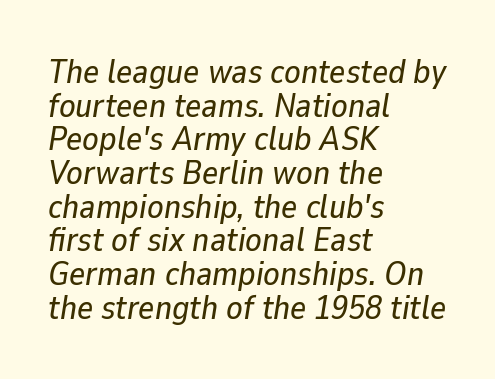
{"italic": "yes", "lean": "right", "slant_degrees": 9, "width": "normal", "stroke_contrast": "low", "x_height": "medium", "monospaced": "no", "underline": "no", "align": "left", "line_spacing": "tight", "line_spacing_ratio": 0.99, "letter_spacing": "normal", "letter_spacing_em": 0.0, "glyph_px": 34}
